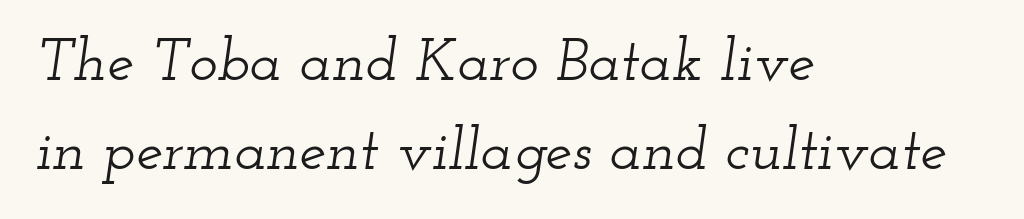
In terms of leading, this rendering sits right in the middle. Horizontally, the lines are justified to the leading edge only. Any mark beneath the type? The region is blank. These lines are rendered in a variable-pitch font. The type is set solid horizontally, with unmodified tracking. Is this a sans? No — the strokes have serifs.
